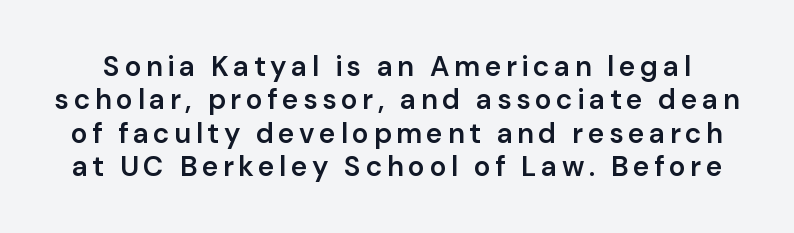
Q: Is the text bold? A: Semi-bold.
Q: Is the text italic (slanted)? A: No, it is upright.
Q: Is the typeface a serif or a sans-serif typeface? A: Sans-serif.
Q: Is the text underlined? A: No.
Q: Width (condensed, normal, or wide)? A: Normal.
Q: Stroke contrast? A: Low.
Q: x-height? A: Medium.
Q: Monospaced? A: No.
